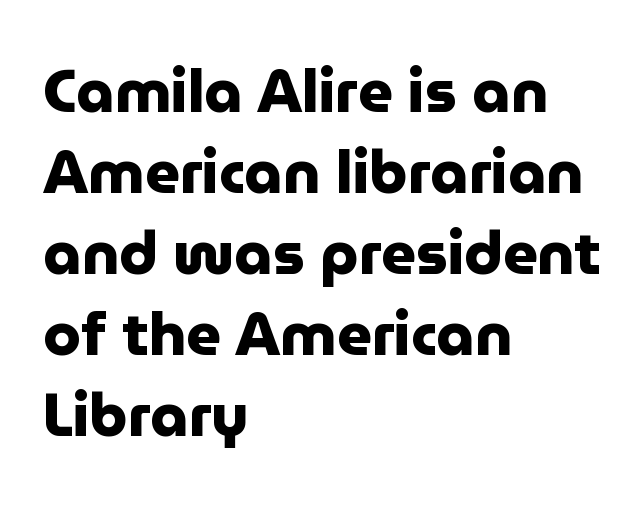
The image shows 60 px heavy sans-serif type, upright; set left-aligned, normal line spacing (1.35x), normal letter spacing, not underlined; low stroke contrast and a medium x-height.
